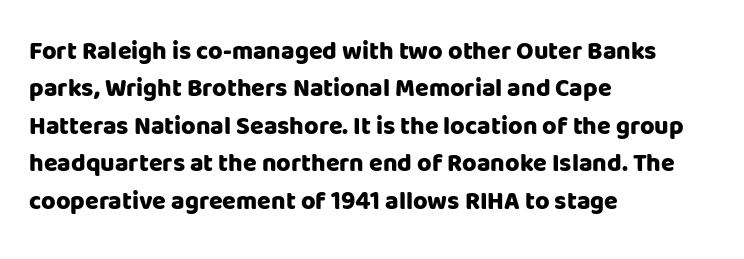
Baseline-to-baseline distance is the conventional proportion of letter height. The typesetter chose a ragged-right arrangement here. The zone under the glyphs is completely vacant. Typesetter's note: full bold, strokes at maximum text heaviness. In terms of posture, this sample is upright. The horizontal fit of the characters is conventional and even.
